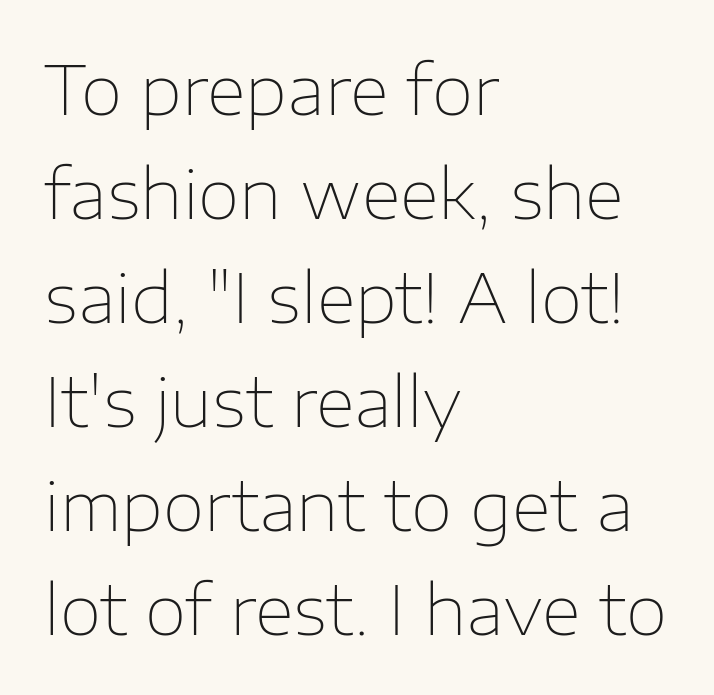
Regular leading. Notice how the stems are strictly vertical — no italics here. The space beneath each line is pristine and unruled. This sample is left-justified, so line endings fall wherever the words run out.
